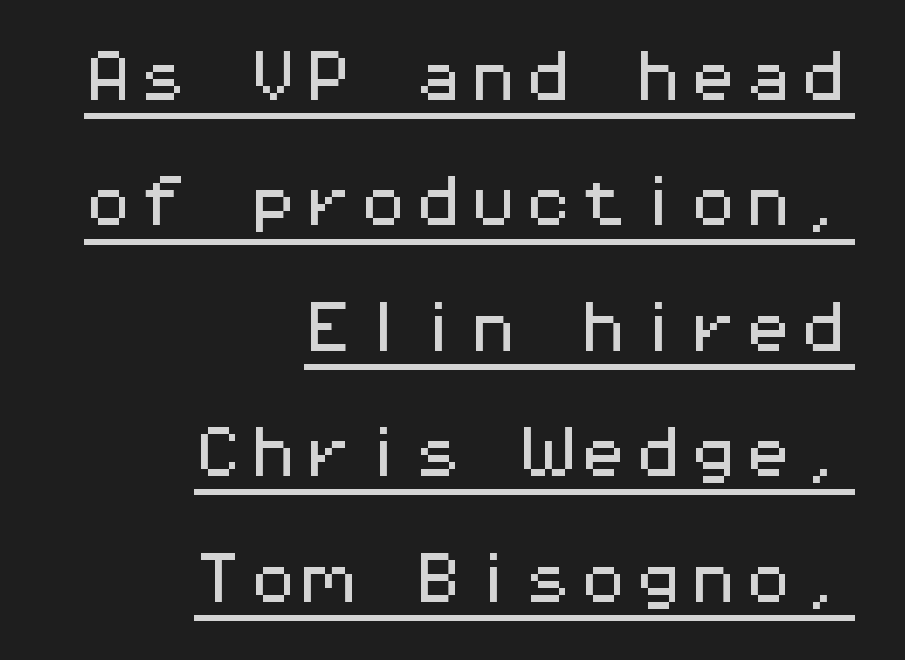
Q: Is the text italic (slanted)? A: No, it is upright.
Q: Is the typeface a serif or a sans-serif typeface? A: Sans-serif.
Q: Is the text underlined? A: Yes.
Q: How is the paragraph aligned? A: Right-aligned.
Q: Is the spacing between letters normal or unusually wide? A: Normal.
Q: Is the spacing between lines tight, normal or loose? A: Loose.
Q: Width (condensed, normal, or wide)? A: Wide.
Q: Stroke contrast? A: Medium.
Q: x-height? A: Medium.
Q: Monospaced? A: Yes.
